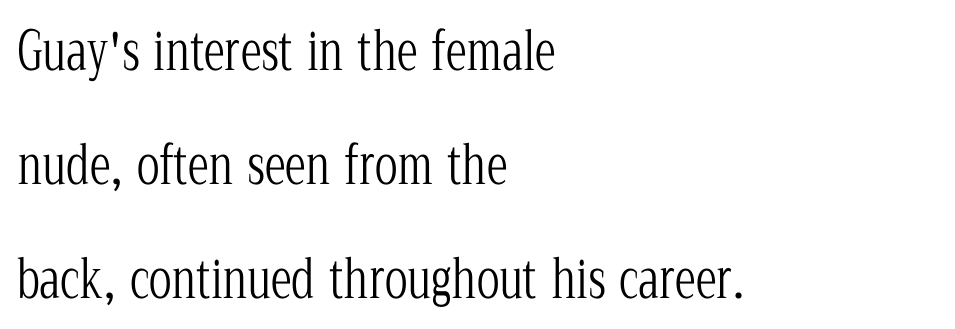
You could not count columns in this text — the font is proportionally spaced. Posture: vertical. Between one letter and the next there's only the usual sliver of space. Which margin do the lines hug? The left one — the right edge is uneven. The passage shown is typeset with a serif family.
